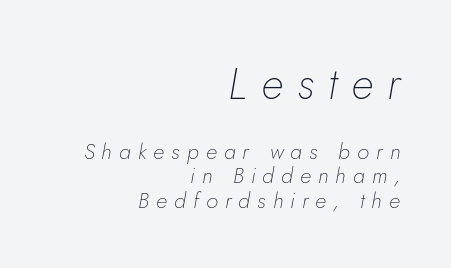
{"italic": "yes", "lean": "right", "slant_degrees": 5, "bold": "no", "weight": "thin", "width": "normal", "stroke_contrast": "low", "x_height": "small", "monospaced": "no", "underline": "no", "align": "right", "line_spacing": "tight", "line_spacing_ratio": 1.11, "letter_spacing": "wide", "letter_spacing_em": 0.32, "larger_block": "first", "size_ratio": 2.0, "glyph_px": 44}
